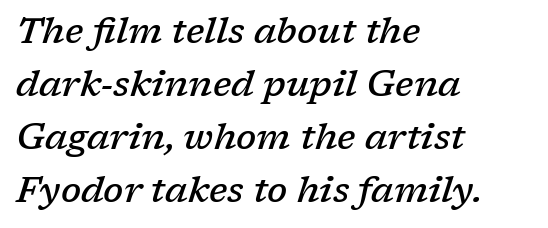
The image shows 36 px semibold serif type, italic (leaning right); set left-aligned, normal line spacing (1.47x), normal letter spacing, not underlined; low stroke contrast and a medium x-height.
